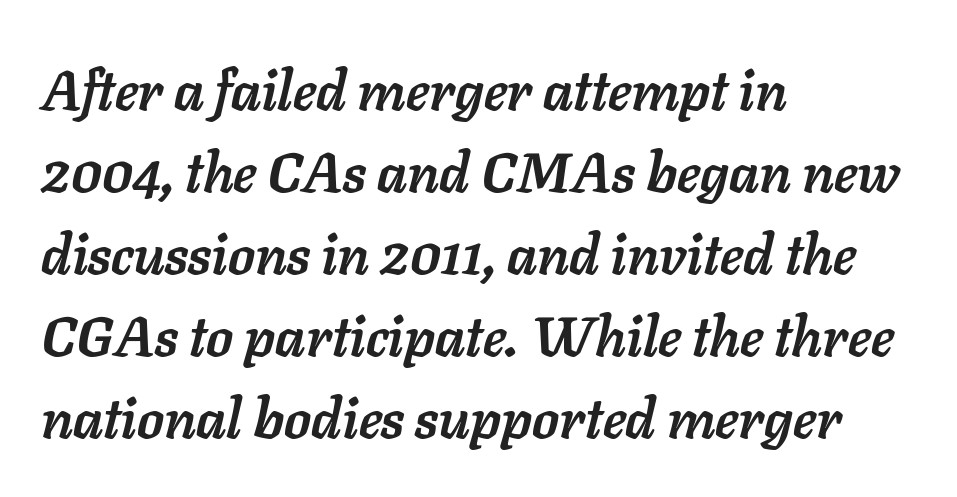
The image shows 55 px semibold type, italic (leaning right); set left-aligned, normal line spacing (1.49x), normal letter spacing, not underlined; low stroke contrast and a medium x-height.
